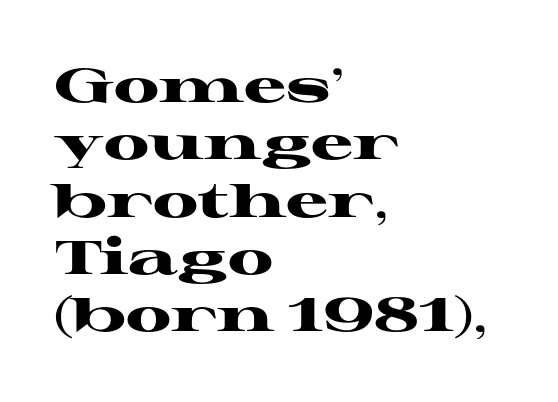
The image shows 47 px heavy, wide serif type, upright; set left-aligned, line spacing 1.22x, normal letter spacing, not underlined; high stroke contrast and a medium x-height.
